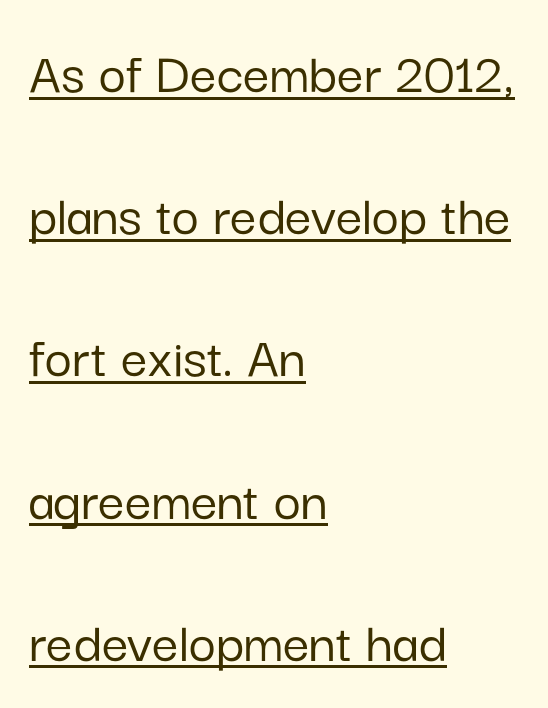
Look at the tracking — it's just the regular setting, nothing added. A typesetter would call this proportional, since set widths differ per character. Does the copy run flush right? No — it runs flush left. The passage shown is underscored from start to finish.
